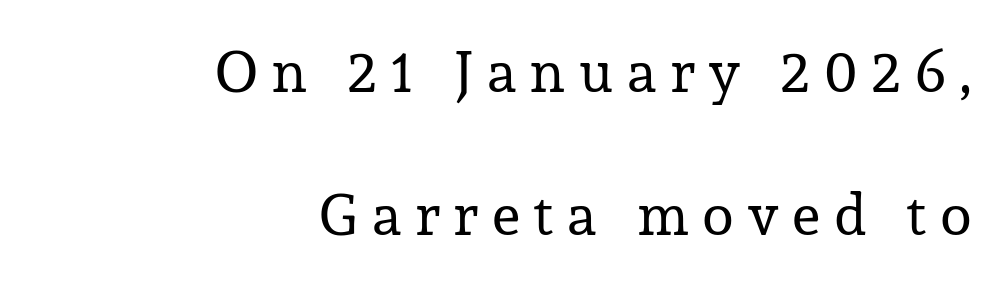
Q: Is the text bold? A: No.
Q: Is the text italic (slanted)? A: No, it is upright.
Q: Is the typeface a serif or a sans-serif typeface? A: Serif.
Q: Is the text underlined? A: No.
Q: How is the paragraph aligned? A: Right-aligned.
Q: Is the spacing between letters normal or unusually wide? A: Unusually wide.
Q: Is the spacing between lines tight, normal or loose? A: Loose.
Q: Width (condensed, normal, or wide)? A: Normal.
Q: Stroke contrast? A: Low.
Q: x-height? A: Medium.
Q: Monospaced? A: No.
